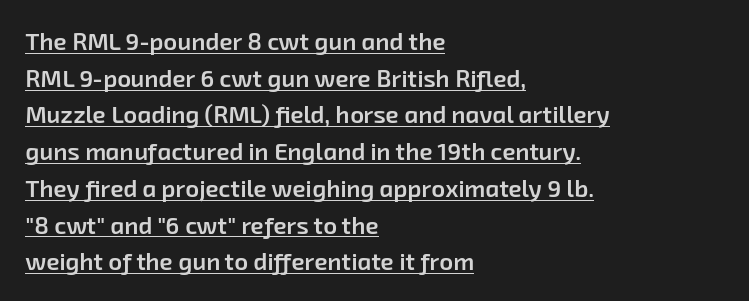
Caption: multi-line text, flush left, ragged right. Does the weight exceed regular? Yes, but only to semibold. Does extra space separate the letters? No, they use regular spacing. Vertically, the passage feels balanced, rows spaced as you'd expect. Notice how a bar underscores the lettering throughout.
